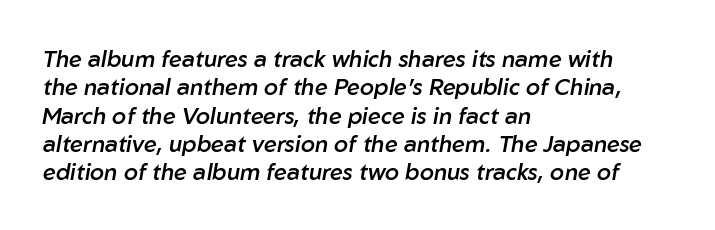
The image shows 23 px text type, italic (leaning right); set left-aligned, line spacing 1.23x, normal letter spacing, not underlined.
